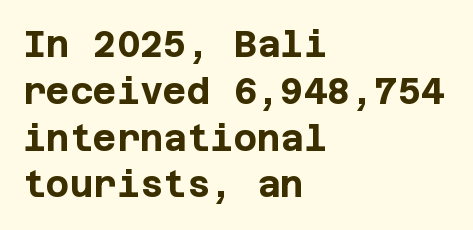
The image shows 36 px bold sans-serif type, upright; set left-aligned, normal line spacing (1.3x), normal letter spacing, not underlined; low stroke contrast and a large x-height.
